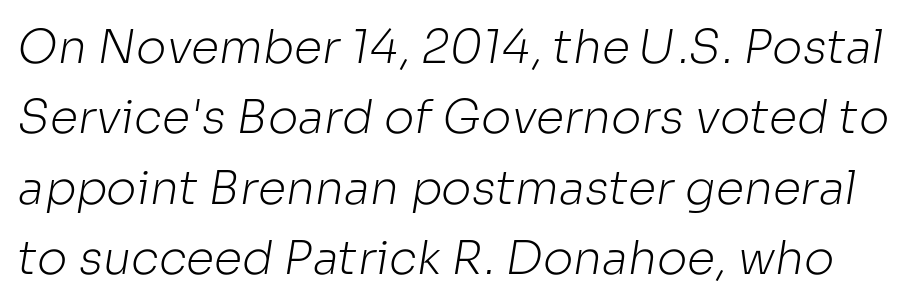
The image shows 46 px light sans-serif type; set normal line spacing (1.53x), normal letter spacing, not underlined; low stroke contrast and a medium x-height.
